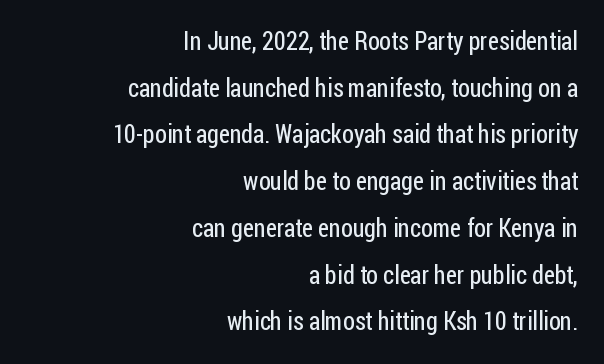
The image shows 25 px text type, upright; set right-aligned, line spacing 1.87x, normal letter spacing, not underlined.
